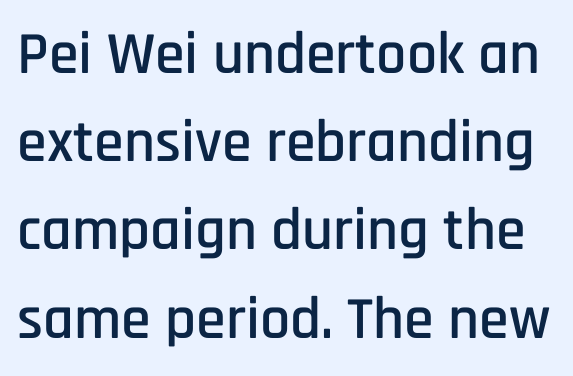
{"serif": "no", "italic": "no", "width": "condensed", "stroke_contrast": "low", "x_height": "large", "monospaced": "no", "underline": "no", "line_spacing": "normal", "line_spacing_ratio": 1.47, "letter_spacing": "normal", "letter_spacing_em": 0.0, "glyph_px": 60}
